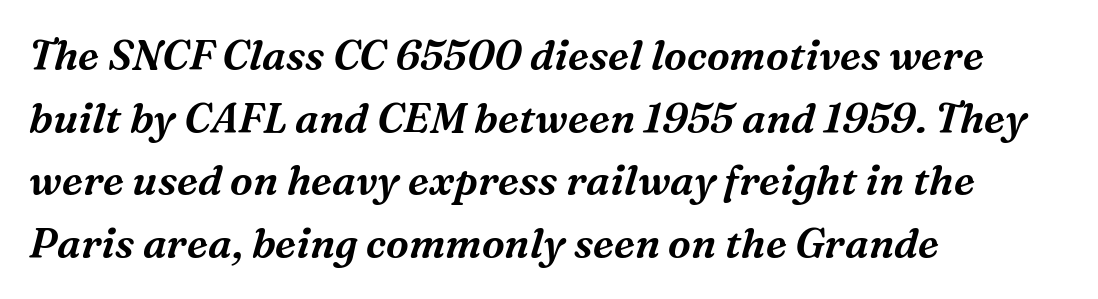
Q: Is the text italic (slanted)? A: Yes, it leans right by about 16 degrees.
Q: Is the typeface a serif or a sans-serif typeface? A: Serif.
Q: Is the text underlined? A: No.
Q: How is the paragraph aligned? A: Left-aligned.
Q: Is the spacing between letters normal or unusually wide? A: Normal.
Q: Is the spacing between lines tight, normal or loose? A: Normal.
Q: Width (condensed, normal, or wide)? A: Normal.
Q: Stroke contrast? A: Medium.
Q: x-height? A: Medium.
Q: Monospaced? A: No.
